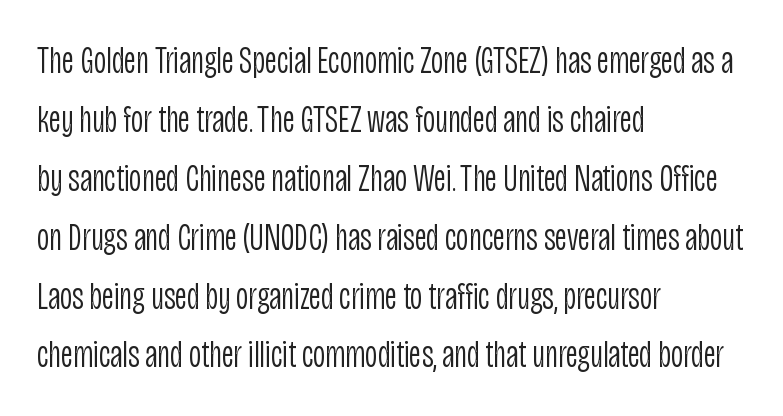
The image shows 38 px light, condensed sans-serif type, upright; set left-aligned, normal line spacing (1.55x), normal letter spacing, not underlined; low stroke contrast and a large x-height.
